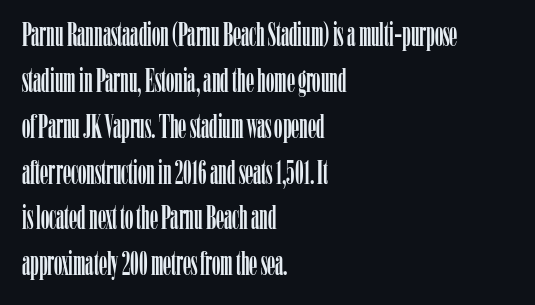
Q: Is the text italic (slanted)? A: No, it is upright.
Q: Is the typeface a serif or a sans-serif typeface? A: Serif.
Q: Is the text underlined? A: No.
Q: How is the paragraph aligned? A: Left-aligned.
Q: Is the spacing between letters normal or unusually wide? A: Normal.
Q: Is the spacing between lines tight, normal or loose? A: Normal.
Q: Width (condensed, normal, or wide)? A: Condensed.
Q: Stroke contrast? A: Low.
Q: x-height? A: Medium.
Q: Monospaced? A: No.
